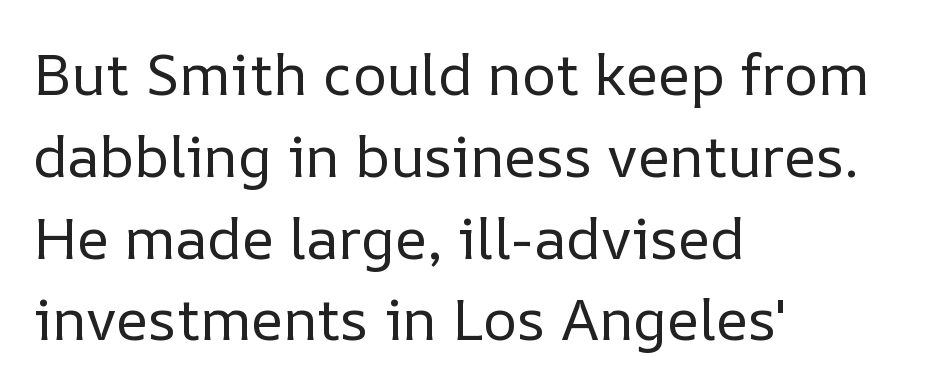
The image shows 58 px regular-weight type, upright; set left-aligned, normal line spacing (1.41x), normal letter spacing, not underlined; low stroke contrast and a medium x-height.
